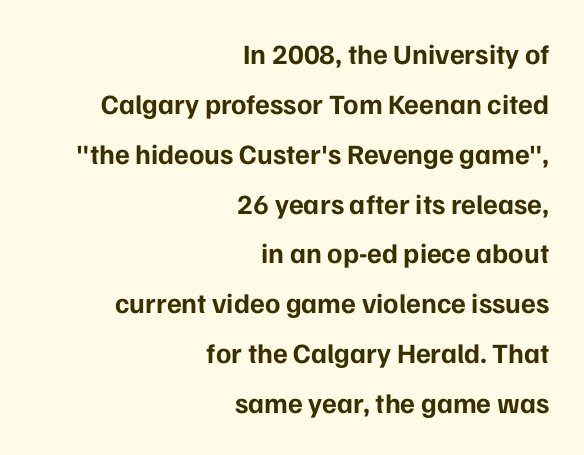
Q: Is the text bold? A: Yes.
Q: Is the text italic (slanted)? A: No, it is upright.
Q: Is the typeface a serif or a sans-serif typeface? A: Sans-serif.
Q: Is the text underlined? A: No.
Q: How is the paragraph aligned? A: Right-aligned.
Q: Is the spacing between letters normal or unusually wide? A: Normal.
Q: Width (condensed, normal, or wide)? A: Normal.
Q: Stroke contrast? A: Low.
Q: x-height? A: Medium.
Q: Monospaced? A: No.
